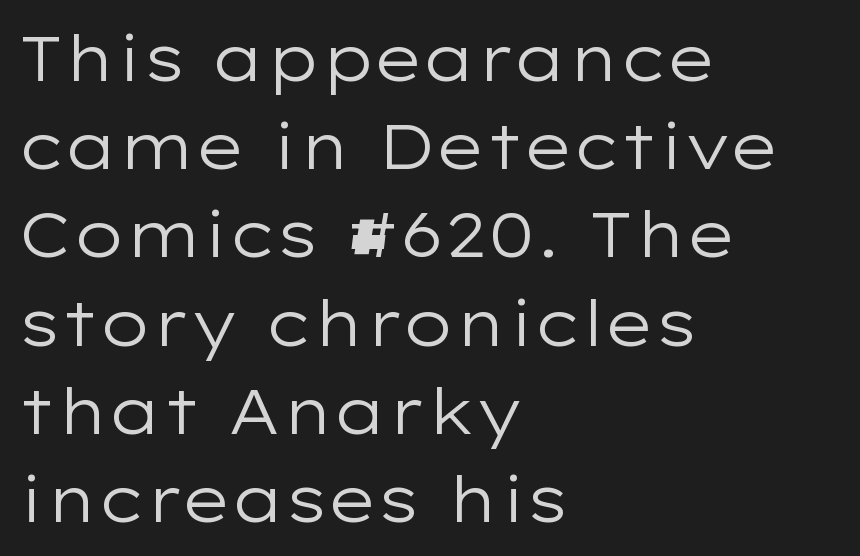
Ascenders rise straight up at ninety degrees. The space directly below the letters is spotless. The face used here is a sans, in the tradition of grotesques and geometrics. Evenly set lines give the paragraph a standard silhouette.
